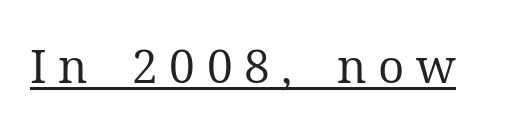
{"serif": "yes", "italic": "no", "bold": "no", "weight": "regular", "width": "normal", "stroke_contrast": "medium", "x_height": "medium", "monospaced": "no", "underline": "yes", "letter_spacing": "wide", "letter_spacing_em": 0.25, "glyph_px": 46}
